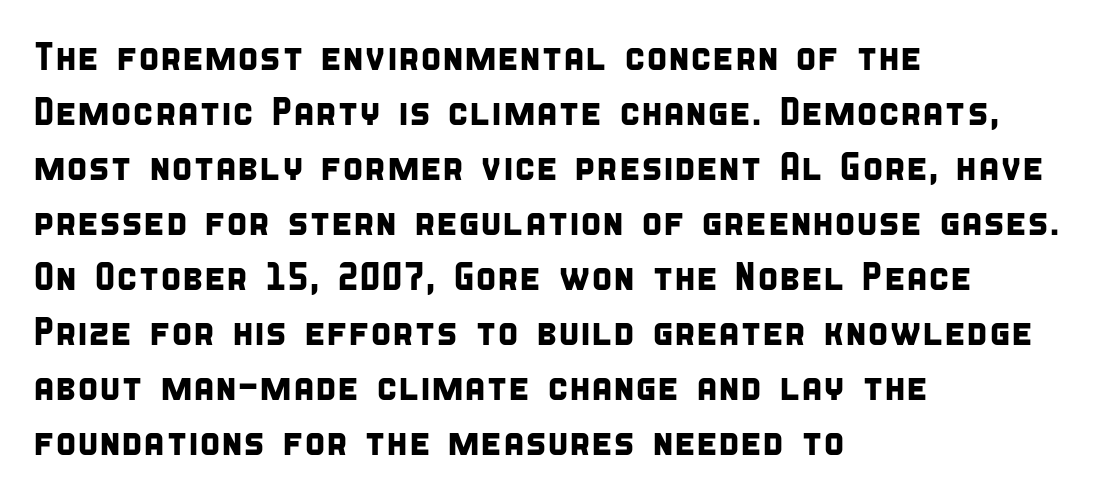
This rendering leaves character spacing at its baseline value. A typesetter would call this proportional, since set widths differ per character. This rendering employs a face without finishing strokes, i.e., a sans-serif. These lines stack with their left ends in a neat column. The lines sit at an ordinary, default distance from one another. Beneath every word, the page is bare.
